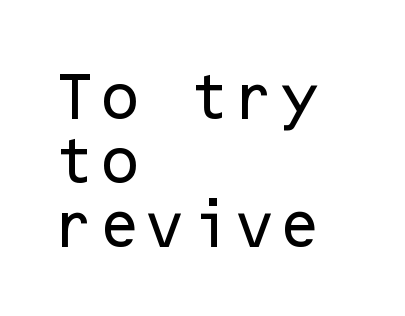
{"serif": "no", "italic": "no", "width": "normal", "stroke_contrast": "low", "x_height": "medium", "underline": "no", "align": "left", "line_spacing_ratio": 1.23, "letter_spacing": "normal", "letter_spacing_em": 0.0, "glyph_px": 52}
